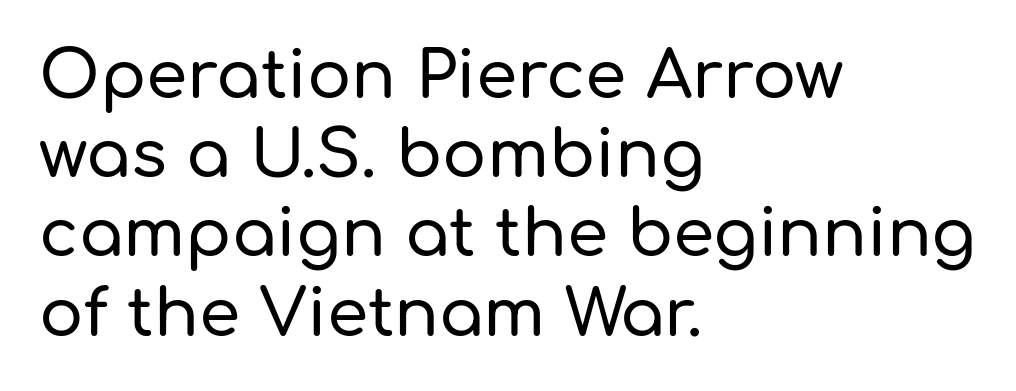
The image shows 66 px sans-serif type, upright; set left-aligned, line spacing 1.2x, normal letter spacing, not underlined; low stroke contrast and a medium x-height.
